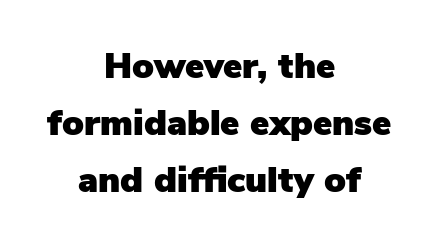
Q: Is the text italic (slanted)? A: No, it is upright.
Q: Is the typeface a serif or a sans-serif typeface? A: Sans-serif.
Q: Is the text underlined? A: No.
Q: How is the paragraph aligned? A: Centered.
Q: Is the spacing between letters normal or unusually wide? A: Normal.
Q: Is the spacing between lines tight, normal or loose? A: Normal.
Q: Width (condensed, normal, or wide)? A: Normal.
Q: Stroke contrast? A: Low.
Q: x-height? A: Medium.
Q: Monospaced? A: No.
